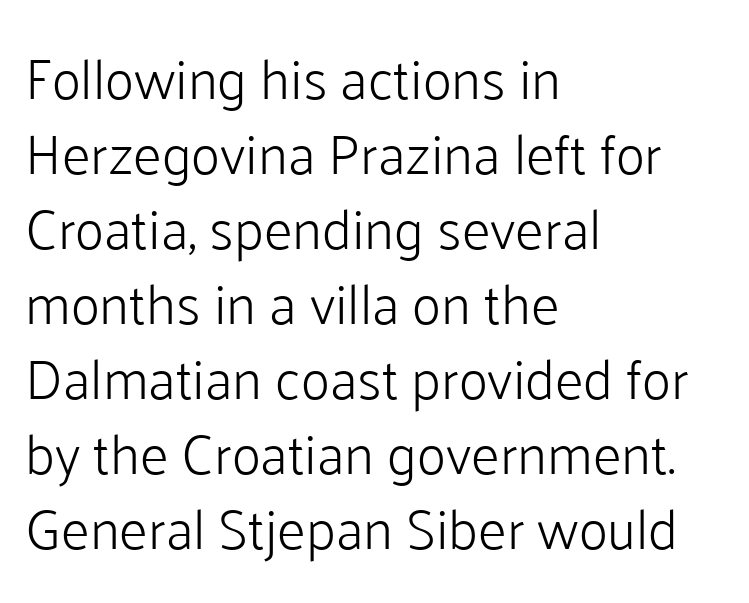
The image shows 56 px light sans-serif type, upright; set left-aligned, normal line spacing (1.34x), normal letter spacing, not underlined; low stroke contrast and a medium x-height.
